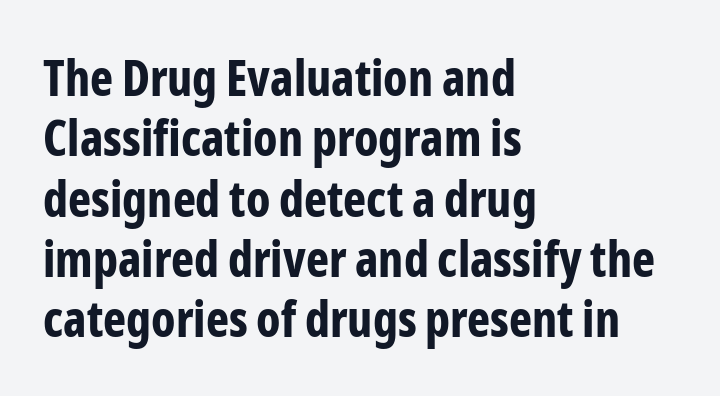
Inter-character spacing is left at the font's built-in metrics. Typesetter's note: full bold, strokes at maximum text heaviness. Anything drawn beneath the words? Only blank space. The face used here is proportionally spaced, like ordinary book or web type. Regarding serifs, this sample does without them.
